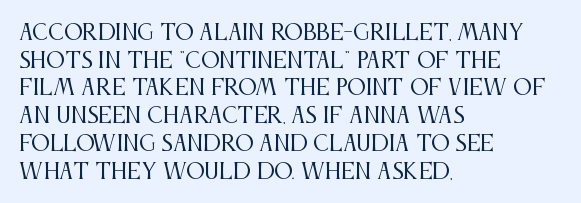
{"italic": "no", "bold": "no", "underline": "no", "align": "left", "line_spacing": "normal", "line_spacing_ratio": 1.32, "letter_spacing": "normal", "letter_spacing_em": 0.0, "glyph_px": 21}
